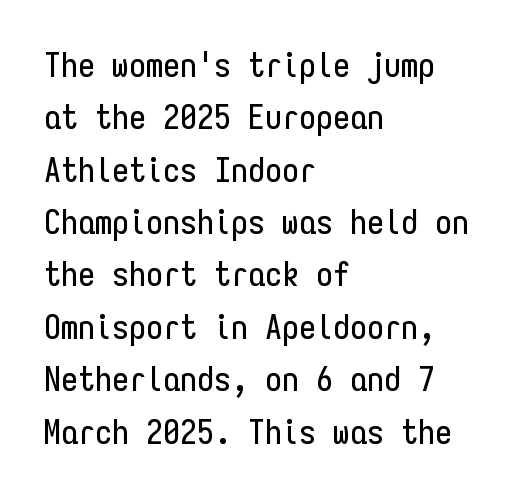
Q: Is the text italic (slanted)? A: No, it is upright.
Q: Is the typeface a serif or a sans-serif typeface? A: Sans-serif.
Q: Is the text underlined? A: No.
Q: How is the paragraph aligned? A: Left-aligned.
Q: Is the spacing between letters normal or unusually wide? A: Normal.
Q: Is the spacing between lines tight, normal or loose? A: Normal.
Q: Width (condensed, normal, or wide)? A: Condensed.
Q: Stroke contrast? A: Low.
Q: x-height? A: Medium.
Q: Monospaced? A: Yes.
